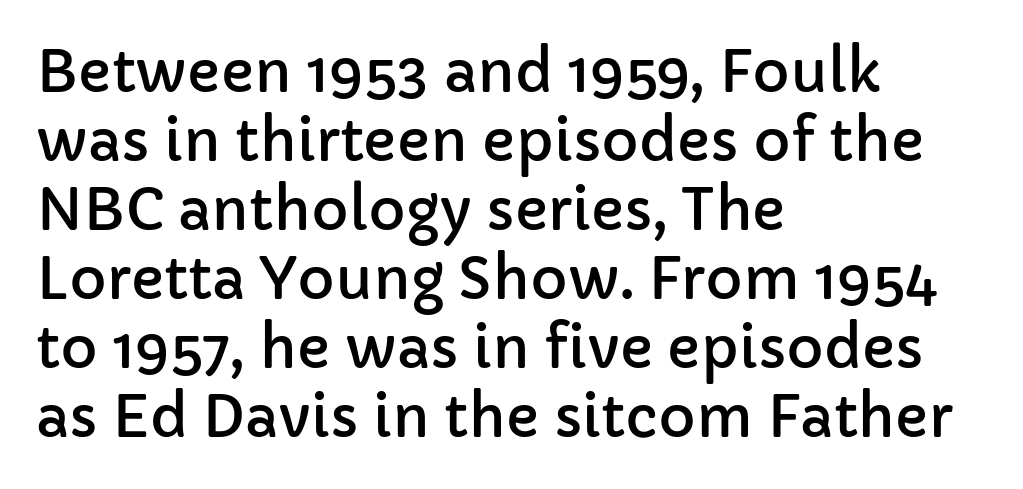
The image shows 57 px sans-serif type, upright; set left-aligned, line spacing 1.21x, normal letter spacing, not underlined; low stroke contrast and a medium x-height.
